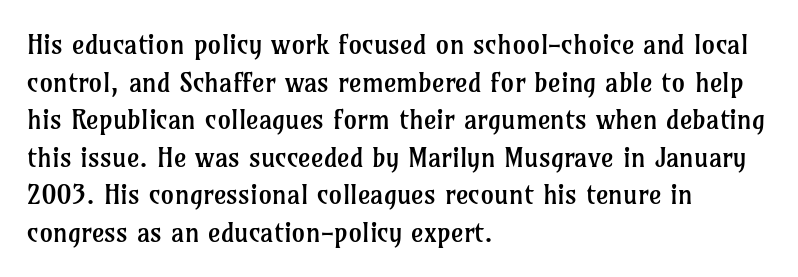
Notice how the stems are strictly vertical — no italics here. A bare baseline throughout the passage. Inter-character spacing is left at the font's built-in metrics. Vertical spacing — default. The ragged edge is on the right, which tells us the setting is flush left. The font sits on the lighter half of the weight spectrum, regular included.
